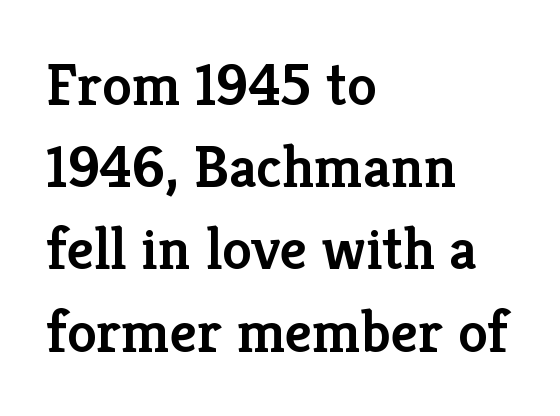
The passage shown is typed in a proportional face where columns would drift. The gaps between neighbouring characters are ordinary and unremarkable. How heavy is the stroke? Medium-heavy — a semibold, shy of bold. In CSS terms this would be text-align: left.
